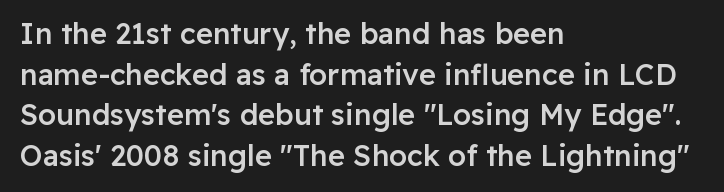
The image shows 29 px semibold sans-serif type, upright; set left-aligned, normal line spacing (1.4x), normal letter spacing, not underlined; low stroke contrast and a medium x-height.
